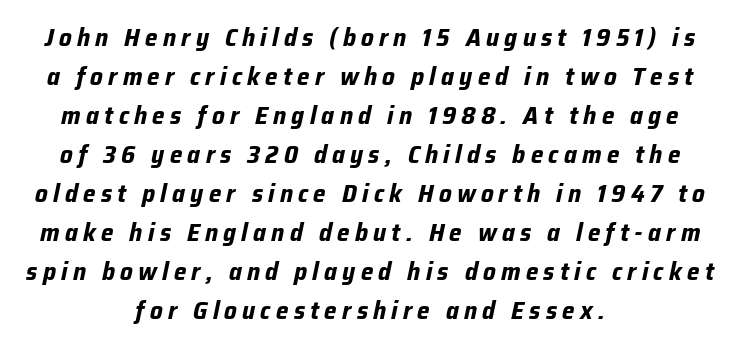
Descenders are the only things crossing below the line. Normally led — the rows are evenly, conventionally spaced. The rendering applies a slant to the glyphs. How heavy is the stroke? Heavy — this is a bold. Layout note: lines centered.
